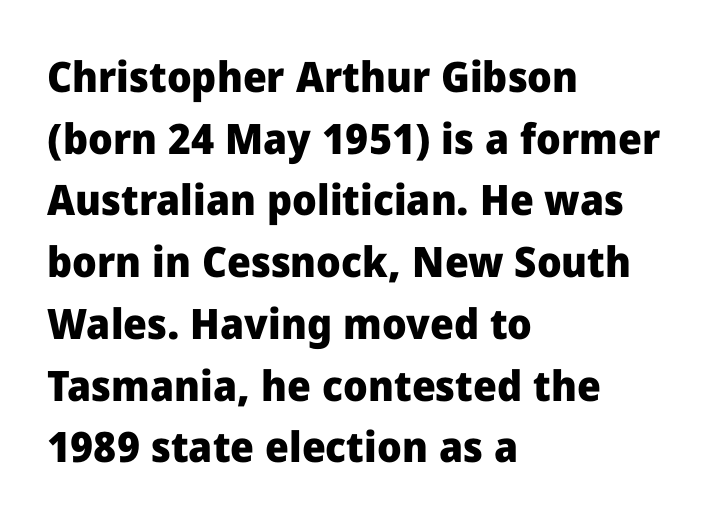
{"serif": "no", "italic": "no", "bold": "yes", "weight": "heavy", "width": "normal", "stroke_contrast": "low", "x_height": "medium", "monospaced": "no", "underline": "no", "align": "left", "line_spacing": "normal", "line_spacing_ratio": 1.47, "letter_spacing": "normal", "letter_spacing_em": 0.0, "glyph_px": 42}
